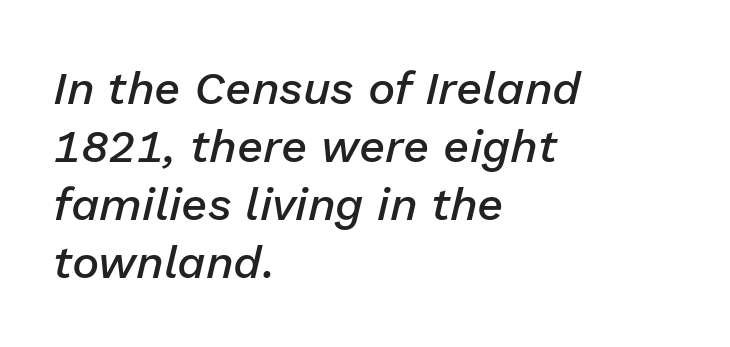
The image shows 46 px semibold type, italic (leaning right); set left-aligned, normal line spacing (1.26x), normal letter spacing, not underlined; low stroke contrast and a medium x-height.
